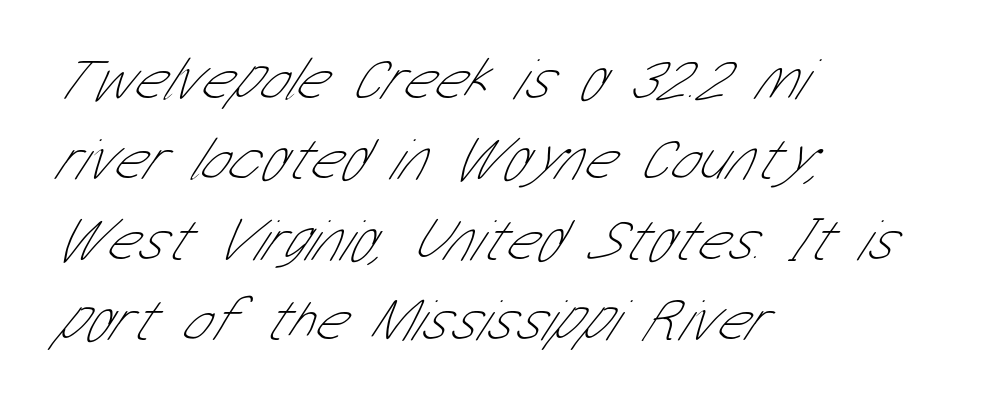
{"serif": "no", "bold": "no", "weight": "thin", "width": "condensed", "stroke_contrast": "low", "x_height": "medium", "monospaced": "no", "underline": "no", "align": "left", "line_spacing": "normal", "line_spacing_ratio": 1.34, "letter_spacing": "normal", "letter_spacing_em": 0.0, "glyph_px": 60}
